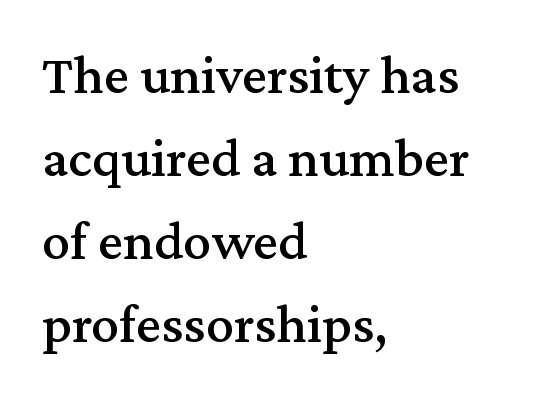
{"serif": "yes", "italic": "no", "width": "normal", "stroke_contrast": "medium", "x_height": "medium", "monospaced": "no", "underline": "no", "align": "left", "line_spacing": "normal", "line_spacing_ratio": 1.48, "letter_spacing": "normal", "letter_spacing_em": 0.0, "glyph_px": 56}
